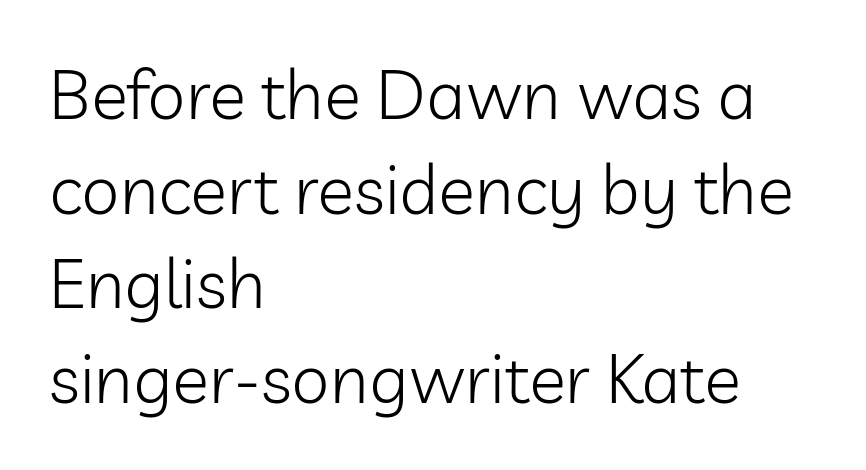
Q: Is the text bold? A: No.
Q: Is the text italic (slanted)? A: No, it is upright.
Q: Is the typeface a serif or a sans-serif typeface? A: Sans-serif.
Q: Is the text underlined? A: No.
Q: How is the paragraph aligned? A: Left-aligned.
Q: Is the spacing between letters normal or unusually wide? A: Normal.
Q: Is the spacing between lines tight, normal or loose? A: Normal.
Q: Width (condensed, normal, or wide)? A: Normal.
Q: Stroke contrast? A: Low.
Q: x-height? A: Medium.
Q: Monospaced? A: No.
